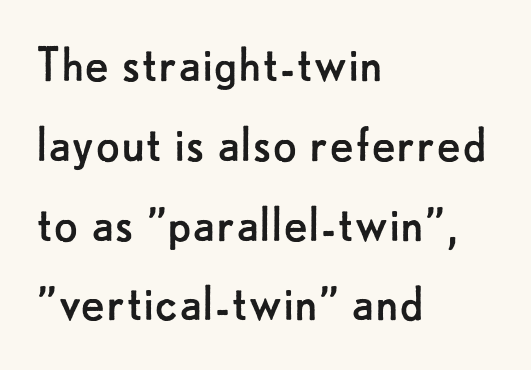
{"serif": "no", "italic": "no", "bold": "no", "weight": "regular", "width": "normal", "stroke_contrast": "low", "x_height": "small", "monospaced": "no", "underline": "no", "align": "left", "line_spacing": "normal", "line_spacing_ratio": 1.4, "letter_spacing": "normal", "letter_spacing_em": 0.0, "glyph_px": 57}
